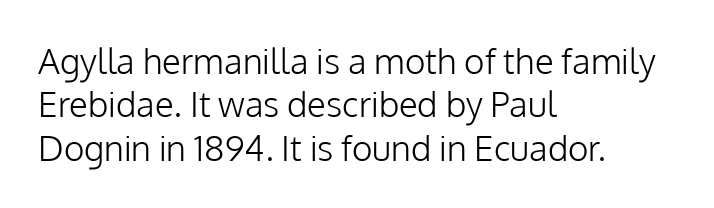
{"serif": "no", "italic": "no", "bold": "no", "weight": "light", "width": "normal", "stroke_contrast": "low", "x_height": "medium", "monospaced": "no", "underline": "no", "align": "left", "line_spacing_ratio": 1.24, "letter_spacing": "normal", "letter_spacing_em": 0.0, "glyph_px": 35}
